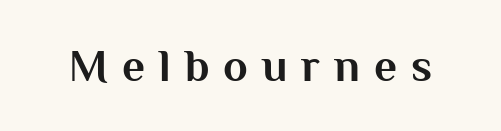
Does the weight exceed regular? Yes, all the way to bold. Each letter's strokes conclude bluntly, with no projecting serifs. What stands out about the letter spacing? Its width — letters are far apart. Unlike italic type, these characters show no tilt at all. The gap between lines stays unmarked.
